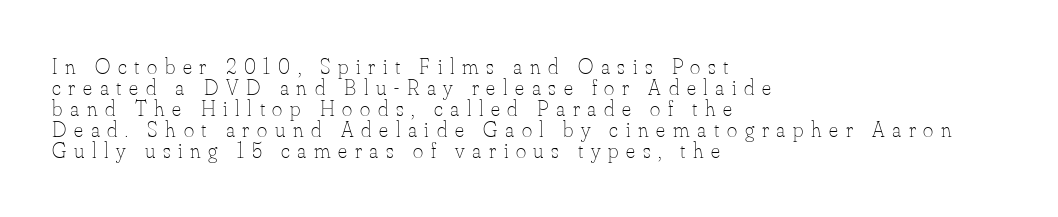
A clean baseline with only descenders dipping below it. The font's upright variant was chosen for this text. Substantial extra tracking has been applied to these lines. Heaviness? Minimal to ordinary, like unemphasized prose. The rag falls on the right side of this text block. The lines are packed closely together with very little leading.
